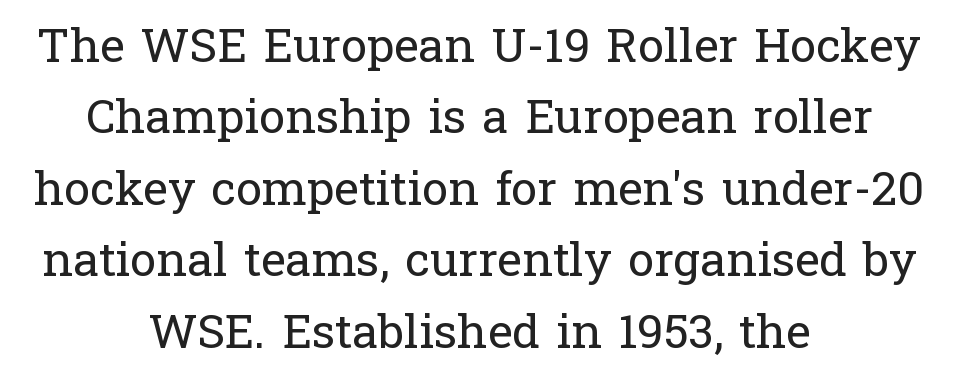
{"serif": "yes", "italic": "no", "bold": "no", "weight": "regular", "width": "normal", "stroke_contrast": "low", "x_height": "medium", "monospaced": "no", "underline": "no", "align": "center", "line_spacing": "normal", "line_spacing_ratio": 1.52, "letter_spacing": "normal", "letter_spacing_em": 0.0, "glyph_px": 47}
